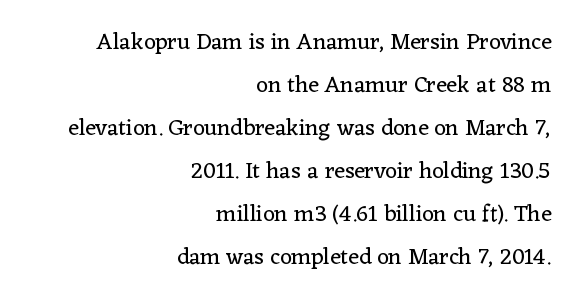
{"italic": "no", "bold": "no", "underline": "no", "align": "right", "line_spacing_ratio": 1.87, "letter_spacing": "normal", "letter_spacing_em": 0.0, "glyph_px": 23}
